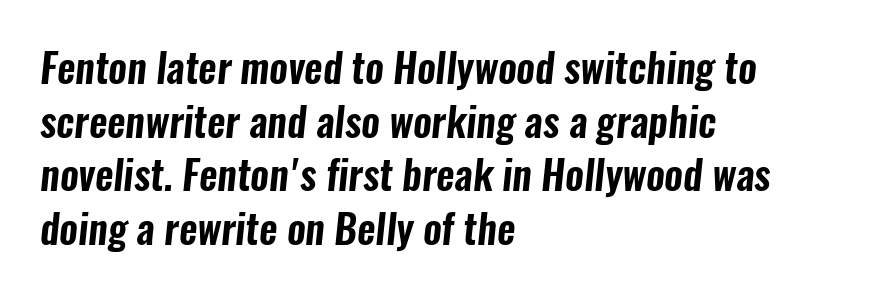
{"serif": "no", "width": "condensed", "stroke_contrast": "low", "x_height": "medium", "monospaced": "no", "underline": "no", "align": "left", "line_spacing": "normal", "line_spacing_ratio": 1.34, "letter_spacing": "normal", "letter_spacing_em": 0.0, "glyph_px": 40}
